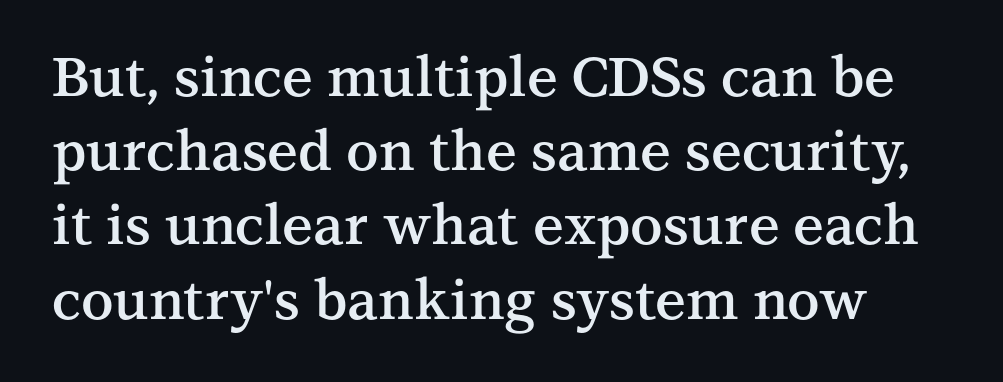
The image shows 55 px semibold serif type, upright; set normal line spacing (1.35x), normal letter spacing, not underlined; medium stroke contrast and a medium x-height.
